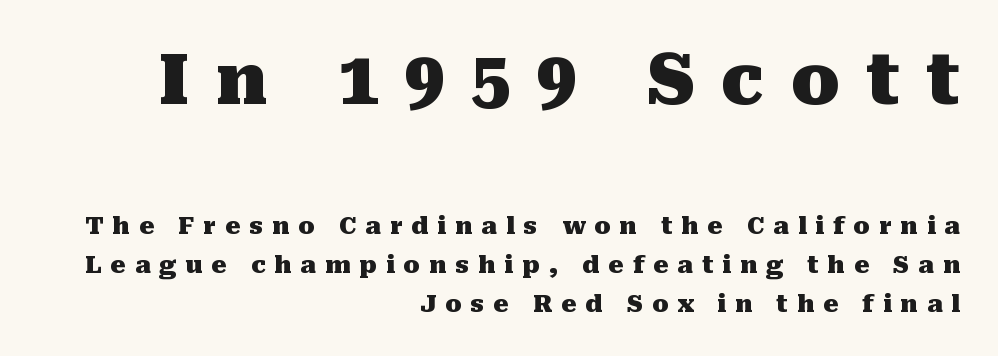
Q: Is the text bold? A: Yes.
Q: Is the text italic (slanted)? A: No, it is upright.
Q: Is the typeface a serif or a sans-serif typeface? A: Serif.
Q: Is the text underlined? A: No.
Q: How is the paragraph aligned? A: Right-aligned.
Q: Is the spacing between letters normal or unusually wide? A: Unusually wide.
Q: Is the spacing between lines tight, normal or loose? A: Normal.
Q: Which block of text is set in a larger size, the first (top) or the second (bottom)? A: The first (top) one.
Q: Width (condensed, normal, or wide)? A: Normal.
Q: Stroke contrast? A: Medium.
Q: x-height? A: Medium.
Q: Monospaced? A: No.
